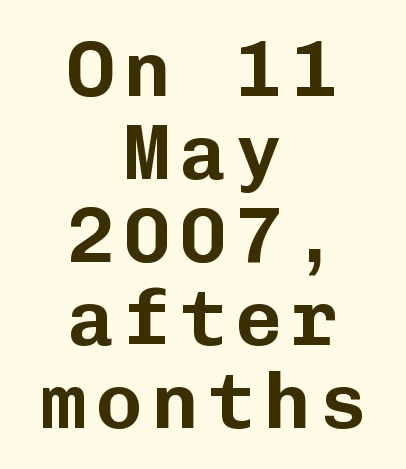
Note: no serifs on the glyphs. Every character sits straight up, as roman type does. Vertically, the passage feels compressed, each row crowding the next. The rendering positions every line midway between the sides. Do the characters align in a grid? Yes, the font is monospaced.
